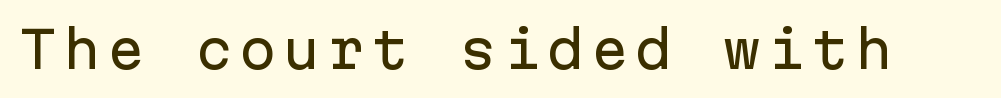
{"serif": "no", "italic": "no", "width": "normal", "stroke_contrast": "low", "x_height": "medium", "monospaced": "yes", "underline": "no", "glyph_px": 50}
